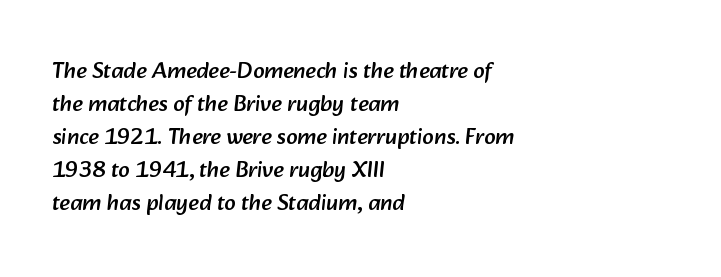
Q: Is the text underlined? A: No.
Q: How is the paragraph aligned? A: Left-aligned.
Q: Is the spacing between letters normal or unusually wide? A: Normal.
Q: Is the spacing between lines tight, normal or loose? A: Normal.
